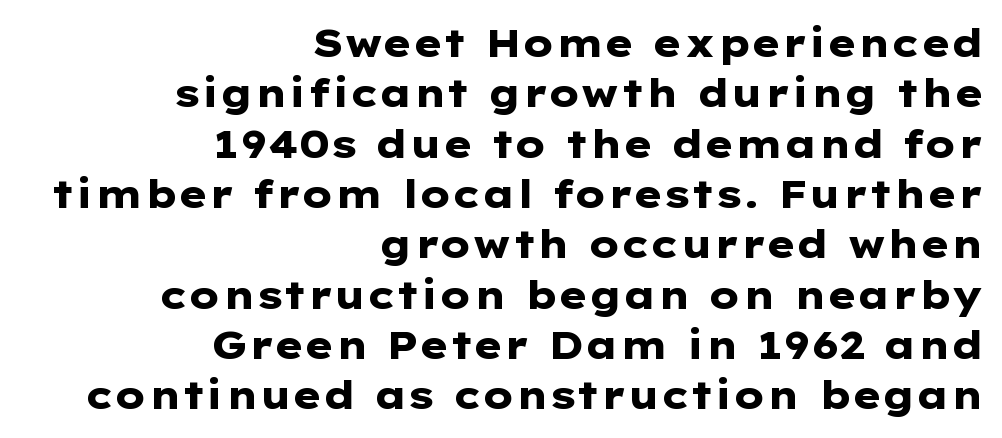
{"serif": "no", "italic": "no", "bold": "yes", "weight": "heavy", "width": "wide", "stroke_contrast": "low", "x_height": "medium", "monospaced": "no", "underline": "no", "align": "right", "line_spacing": "normal", "line_spacing_ratio": 1.29, "letter_spacing": "normal", "letter_spacing_em": 0.0, "glyph_px": 39}
